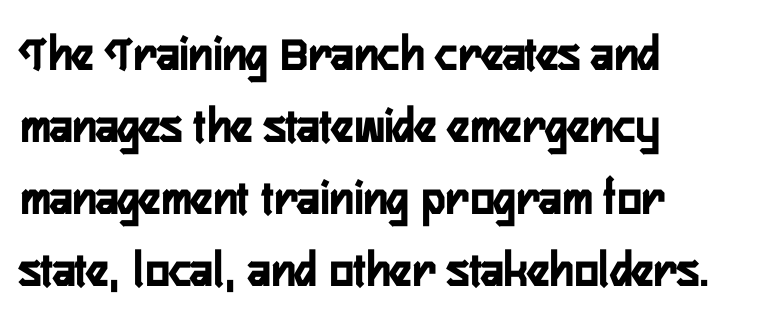
Q: Is the text bold? A: Yes.
Q: Is the text italic (slanted)? A: No, it is upright.
Q: Is the typeface a serif or a sans-serif typeface? A: Sans-serif.
Q: Is the text underlined? A: No.
Q: How is the paragraph aligned? A: Left-aligned.
Q: Is the spacing between letters normal or unusually wide? A: Normal.
Q: Is the spacing between lines tight, normal or loose? A: Normal.
Q: Width (condensed, normal, or wide)? A: Condensed.
Q: Stroke contrast? A: Low.
Q: x-height? A: Medium.
Q: Monospaced? A: No.
